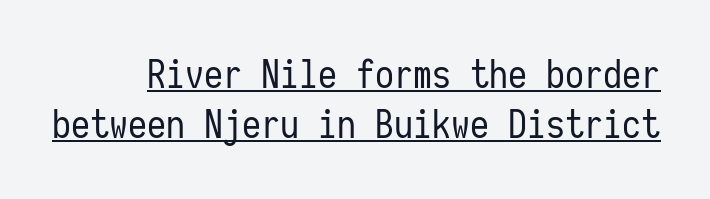
{"serif": "no", "italic": "no", "bold": "no", "weight": "regular", "width": "condensed", "stroke_contrast": "low", "x_height": "medium", "monospaced": "yes", "underline": "yes", "line_spacing": "normal", "line_spacing_ratio": 1.31, "letter_spacing": "normal", "letter_spacing_em": 0.0, "glyph_px": 38}
